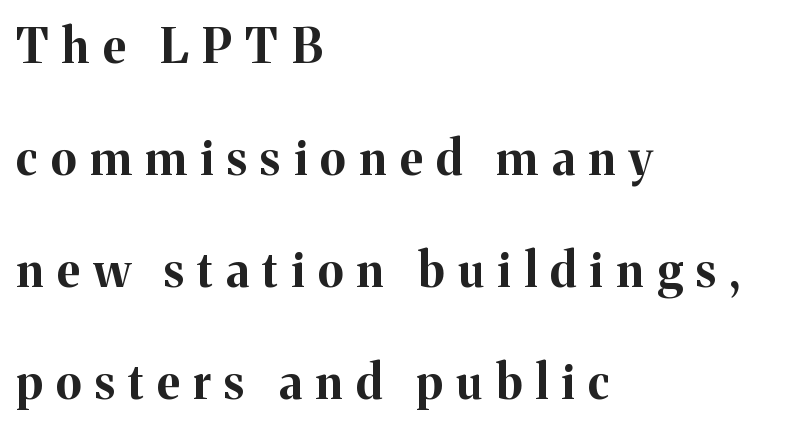
Each letter keeps its own natural width here, so spacing adapts to shape. These lines stand farther apart than default settings would place them. The paragraph shown leans on its left margin. Loose tracking; the words dissolve into strings of separated letters. Stroke terminals: seriffed.
